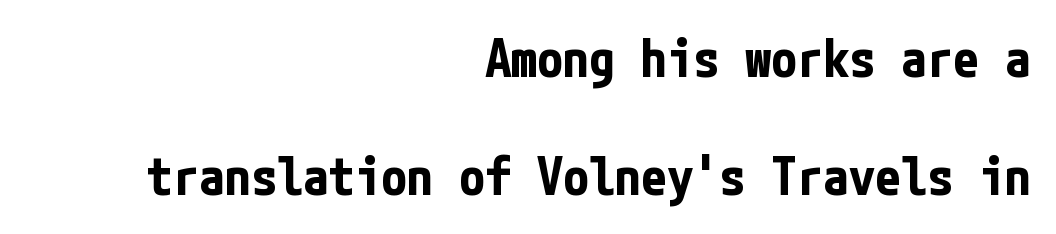
The image shows 52 px bold, condensed sans-serif type, upright; set right-aligned, loose line spacing (2.27x), normal letter spacing, not underlined; low stroke contrast and a medium x-height.
